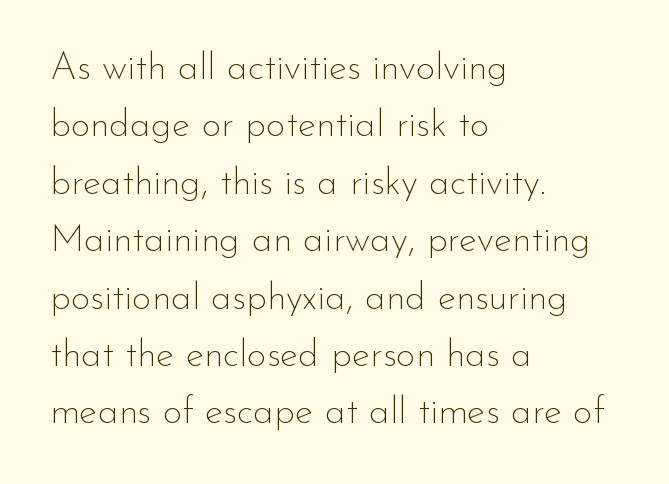
The image shows 38 px thin sans-serif type, upright; set left-aligned, normal line spacing (1.51x), normal letter spacing, not underlined; low stroke contrast and a small x-height.
